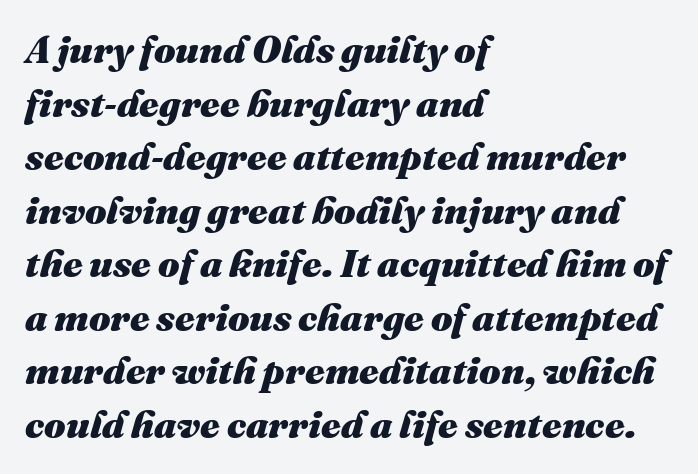
Q: Is the text bold? A: Yes.
Q: Is the text italic (slanted)? A: Yes, it leans right by about 16 degrees.
Q: Is the text underlined? A: No.
Q: How is the paragraph aligned? A: Left-aligned.
Q: Is the spacing between letters normal or unusually wide? A: Normal.
Q: Is the spacing between lines tight, normal or loose? A: Normal.
Q: Width (condensed, normal, or wide)? A: Normal.
Q: Stroke contrast? A: Medium.
Q: x-height? A: Medium.
Q: Monospaced? A: No.
